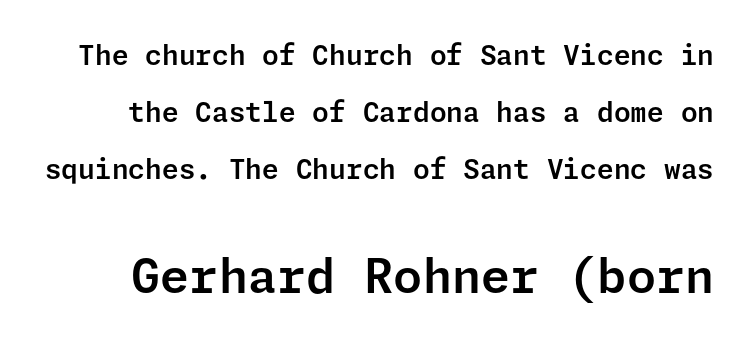
The image shows 47 px sans-serif type, upright; set loose line spacing (2.11x), normal letter spacing, not underlined; the second (bottom) block is 1.74x larger; low stroke contrast and a medium x-height.
